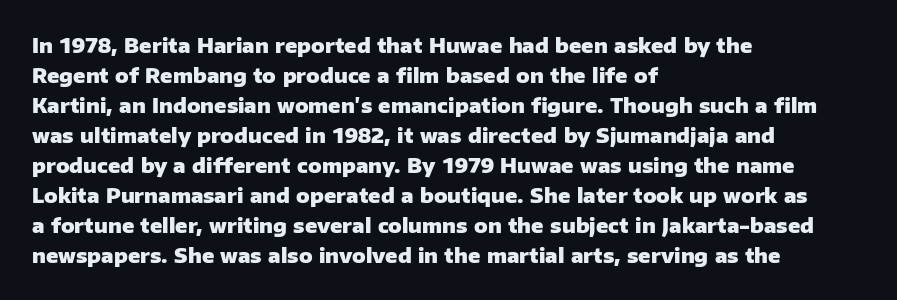
{"italic": "no", "bold": "yes", "underline": "no", "align": "left", "line_spacing": "normal", "line_spacing_ratio": 1.5, "letter_spacing": "normal", "letter_spacing_em": 0.0, "glyph_px": 20}
